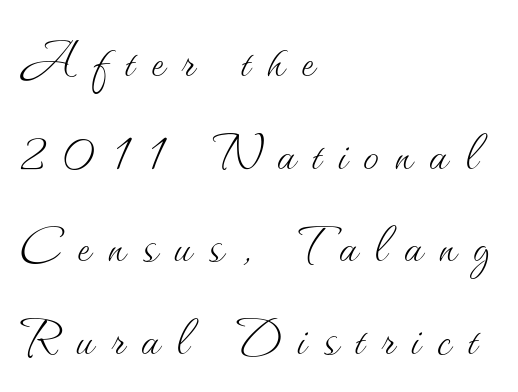
{"bold": "no", "weight": "thin", "width": "normal", "stroke_contrast": "medium", "x_height": "small", "monospaced": "no", "underline": "no", "align": "left", "line_spacing": "normal", "line_spacing_ratio": 1.47, "letter_spacing": "wide", "letter_spacing_em": 0.27, "glyph_px": 63}
